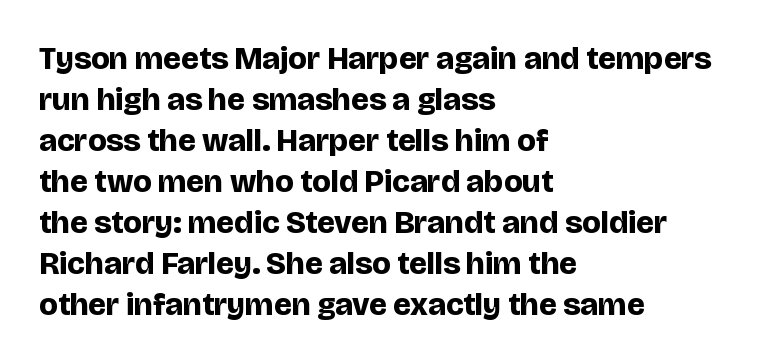
The image shows 32 px bold sans-serif type, upright; set left-aligned, normal line spacing (1.28x), normal letter spacing, not underlined; low stroke contrast and a large x-height.
